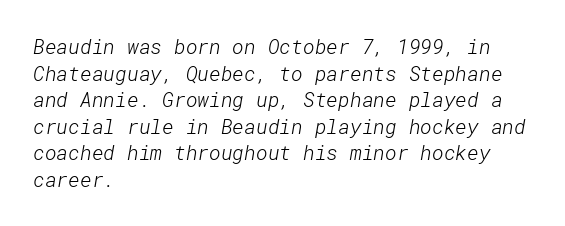
Decoration check: the copy has no underline. Between one letter and the next there's only the usual sliver of space. This sample is left-justified, so line endings fall wherever the words run out. The typeface has the unassuming heft of standard copy or less. Quick note: interline space is typical.
